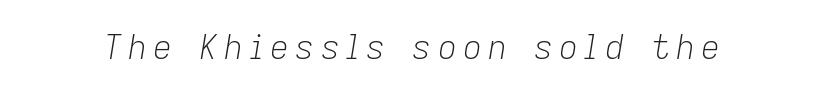
This is oblique type, the kind used for emphasis or titles. Descenders are the only things crossing below the line. Varying glyph widths throughout — classic text-font behaviour. Stems here are at most as thick as an everyday book face.
